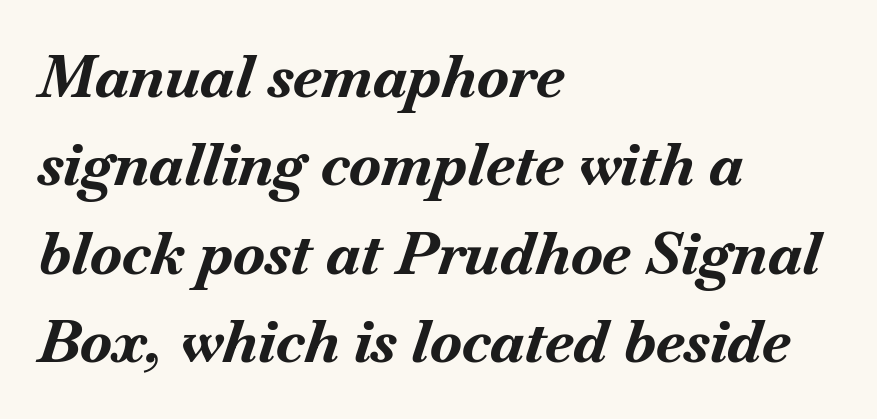
The image shows 59 px bold type, italic (leaning right); set left-aligned, normal line spacing (1.5x), normal letter spacing, not underlined; medium stroke contrast and a small x-height.
